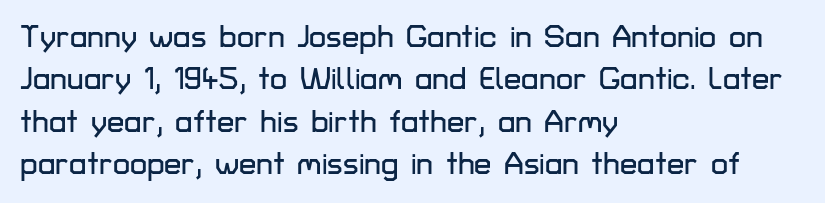
The compositor pushed each line to the left boundary. The axis of the letterforms is exactly vertical. Leading matches the norm, producing a regular column. The passage shown is typed in a proportional face where columns would drift.
